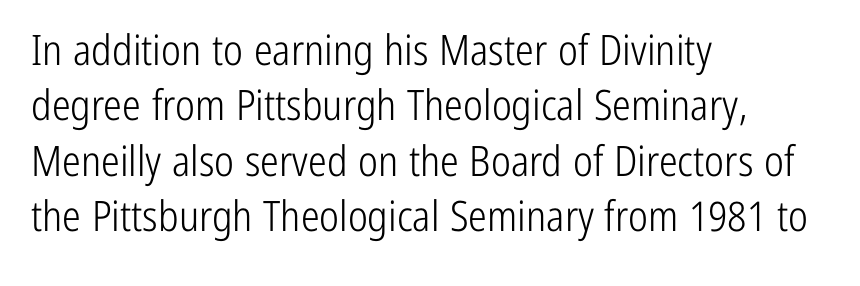
The image shows 42 px light, condensed sans-serif type, upright; set left-aligned, normal line spacing (1.32x), normal letter spacing, not underlined; low stroke contrast and a medium x-height.
